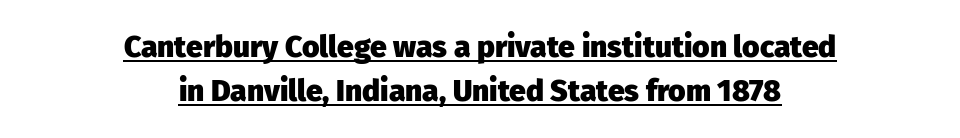
{"serif": "no", "italic": "no", "bold": "yes", "weight": "heavy", "width": "normal", "stroke_contrast": "low", "x_height": "medium", "monospaced": "no", "underline": "yes", "align": "center", "line_spacing": "normal", "line_spacing_ratio": 1.47, "letter_spacing": "normal", "letter_spacing_em": 0.0, "glyph_px": 30}
